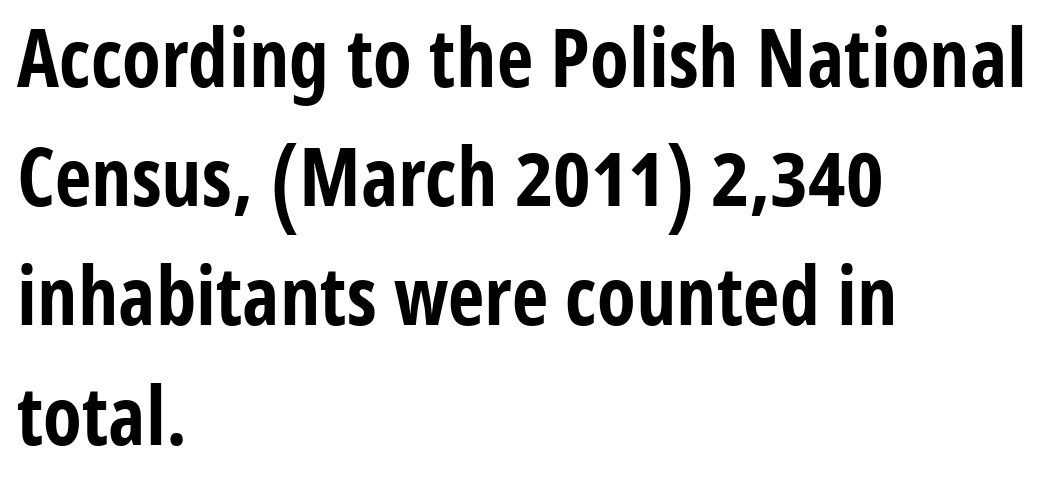
The lines sit at an ordinary, default distance from one another. Note: no serifs on the glyphs. Does the lettering tilt? It doesn't — this is upright. The string is rendered with underlining switched off. The text block is weighted toward the left margin, trailing off unevenly rightward.
